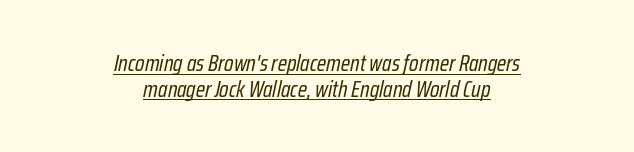
Caption: multi-line text, centered on the measure. The face used here appears with an underline applied. What stands out about the letter spacing? Nothing — it is the standard amount. The letters are slanted; this is an italic face. The font sits on the lighter half of the weight spectrum, regular included. The block of text is dense from top to bottom, with scant space between rows.
